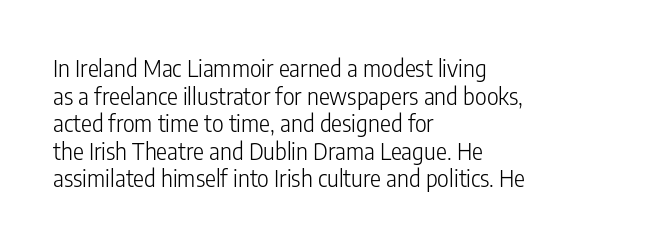
Unlike italic type, these characters show no tilt at all. The string is rendered with underlining switched off. The lines are quadded left. Tracking here is standard; glyphs follow each other at the usual distance. The letters look calm and open, with moderate or lighter stems.
